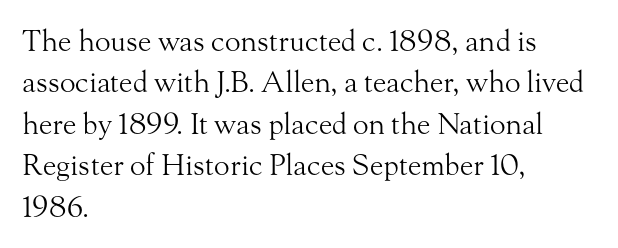
{"serif": "yes", "italic": "no", "bold": "no", "weight": "light", "width": "normal", "stroke_contrast": "medium", "x_height": "small", "monospaced": "no", "underline": "no", "align": "left", "line_spacing": "normal", "line_spacing_ratio": 1.43, "letter_spacing": "normal", "letter_spacing_em": 0.0, "glyph_px": 29}
